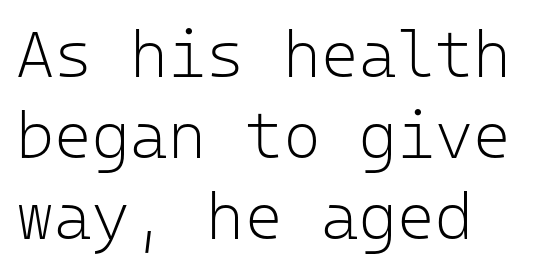
Weight class: somewhere from thin through regular. You could count columns in this text — the font is strictly monospaced. Lines of text with bare space underneath. Rendered with straight, roman letterforms.
